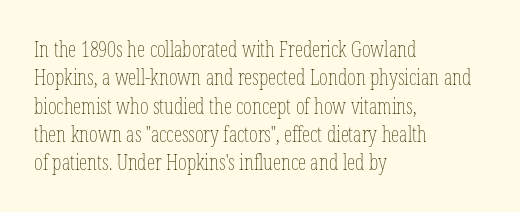
{"italic": "no", "bold": "no", "underline": "no", "align": "left", "line_spacing": "normal", "line_spacing_ratio": 1.35, "letter_spacing": "normal", "letter_spacing_em": 0.0, "glyph_px": 21}
